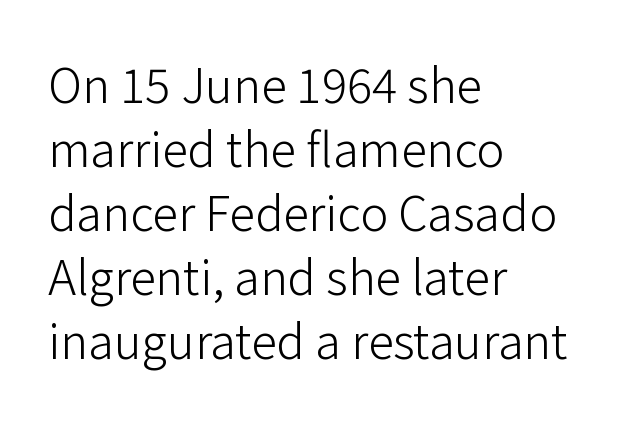
Q: Is the text bold? A: No.
Q: Is the text italic (slanted)? A: No, it is upright.
Q: Is the typeface a serif or a sans-serif typeface? A: Sans-serif.
Q: Is the text underlined? A: No.
Q: How is the paragraph aligned? A: Left-aligned.
Q: Is the spacing between letters normal or unusually wide? A: Normal.
Q: Is the spacing between lines tight, normal or loose? A: Normal.
Q: Width (condensed, normal, or wide)? A: Normal.
Q: Stroke contrast? A: Low.
Q: x-height? A: Medium.
Q: Monospaced? A: No.
